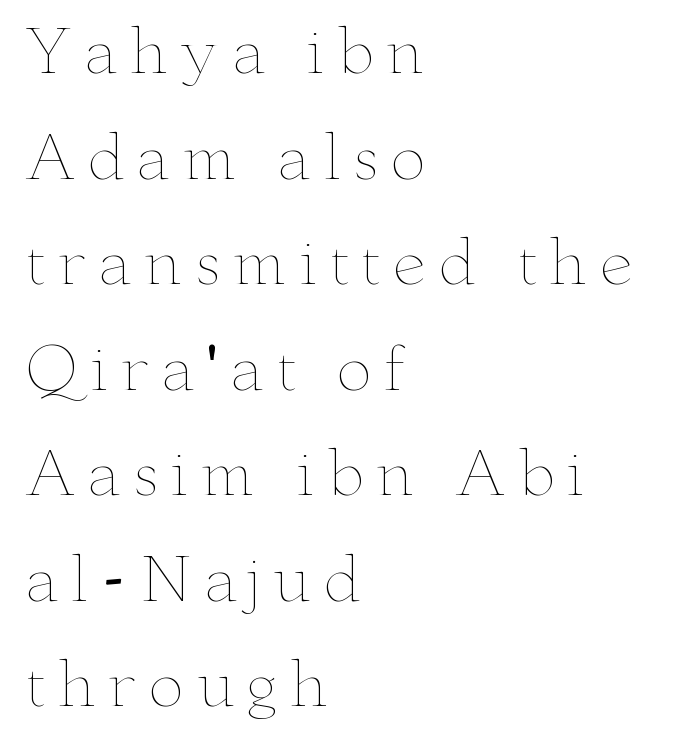
The image shows 61 px thin, wide type, upright; set left-aligned, line spacing 1.73x, not underlined; low stroke contrast and a small x-height.
